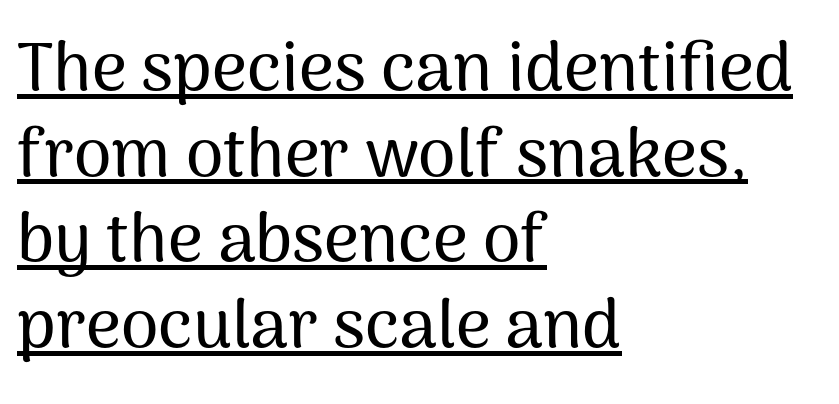
These lines were composed using upright roman letters. Nothing sits at the stroke ends, so this counts as sans-serif. The letterforms sit shoulder to shoulder at normal distance. Spacing verdict: proportional, widths tailored to each character. This block has exactly the height ordinary leading produces.
